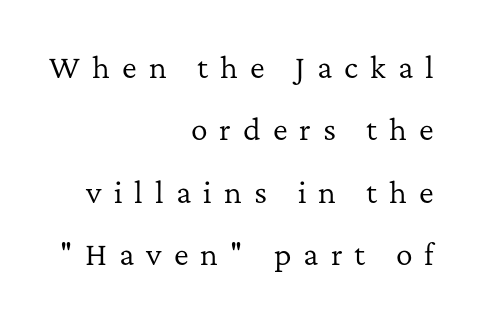
No chunkiness to these letters — they're not bold. Any mark beneath the type? The region is blank. Regarding leading, the lines here are spaced well apart. Ordinary non-slanted type is in use. Tracking value appears strongly positive — letters spread wide. Is this a sans? No — the strokes have serifs.
